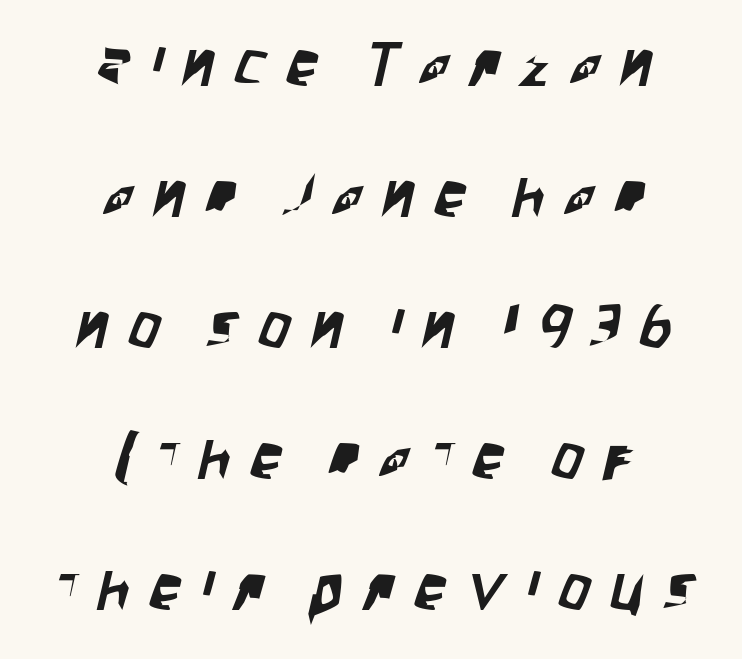
The image shows 63 px condensed sans-serif type; set centered, loose line spacing (2.08x), unusually wide letter spacing (+0.32 em), not underlined; low stroke contrast and a large x-height.
